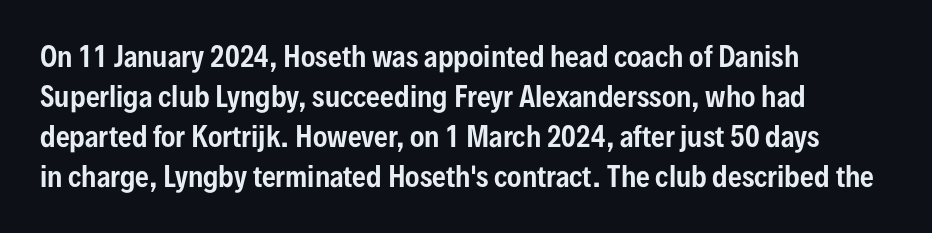
{"italic": "no", "underline": "no", "align": "left", "line_spacing": "normal", "line_spacing_ratio": 1.48, "letter_spacing": "normal", "letter_spacing_em": 0.0, "glyph_px": 27}
